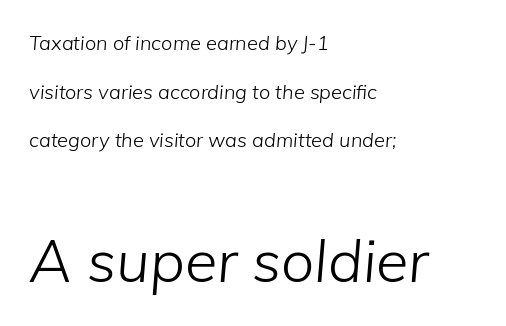
Q: Is the text bold? A: No.
Q: Is the text italic (slanted)? A: Yes, it leans right by about 5 degrees.
Q: Is the text underlined? A: No.
Q: How is the paragraph aligned? A: Left-aligned.
Q: Is the spacing between letters normal or unusually wide? A: Normal.
Q: Is the spacing between lines tight, normal or loose? A: Loose.
Q: Which block of text is set in a larger size, the first (top) or the second (bottom)? A: The second (bottom) one.
Q: Width (condensed, normal, or wide)? A: Normal.
Q: Stroke contrast? A: Low.
Q: x-height? A: Medium.
Q: Monospaced? A: No.
